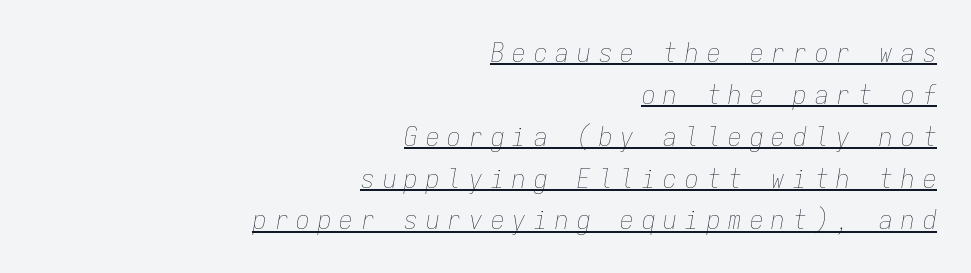
Q: Is the text bold? A: No.
Q: Is the text italic (slanted)? A: Yes, it leans right by about 9 degrees.
Q: Is the text underlined? A: Yes.
Q: How is the paragraph aligned? A: Right-aligned.
Q: Is the spacing between letters normal or unusually wide? A: Unusually wide.
Q: Is the spacing between lines tight, normal or loose? A: Normal.
